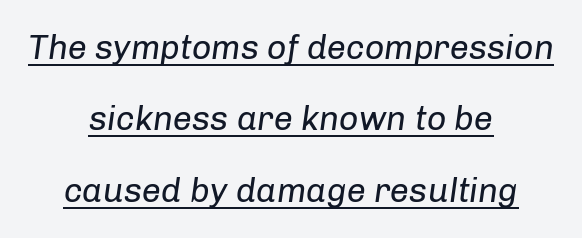
Q: Is the text bold? A: No.
Q: Is the text italic (slanted)? A: Yes, it leans right by about 8 degrees.
Q: Is the text underlined? A: Yes.
Q: How is the paragraph aligned? A: Centered.
Q: Is the spacing between letters normal or unusually wide? A: Normal.
Q: Is the spacing between lines tight, normal or loose? A: Loose.
Q: Width (condensed, normal, or wide)? A: Normal.
Q: Stroke contrast? A: Low.
Q: x-height? A: Medium.
Q: Monospaced? A: No.
